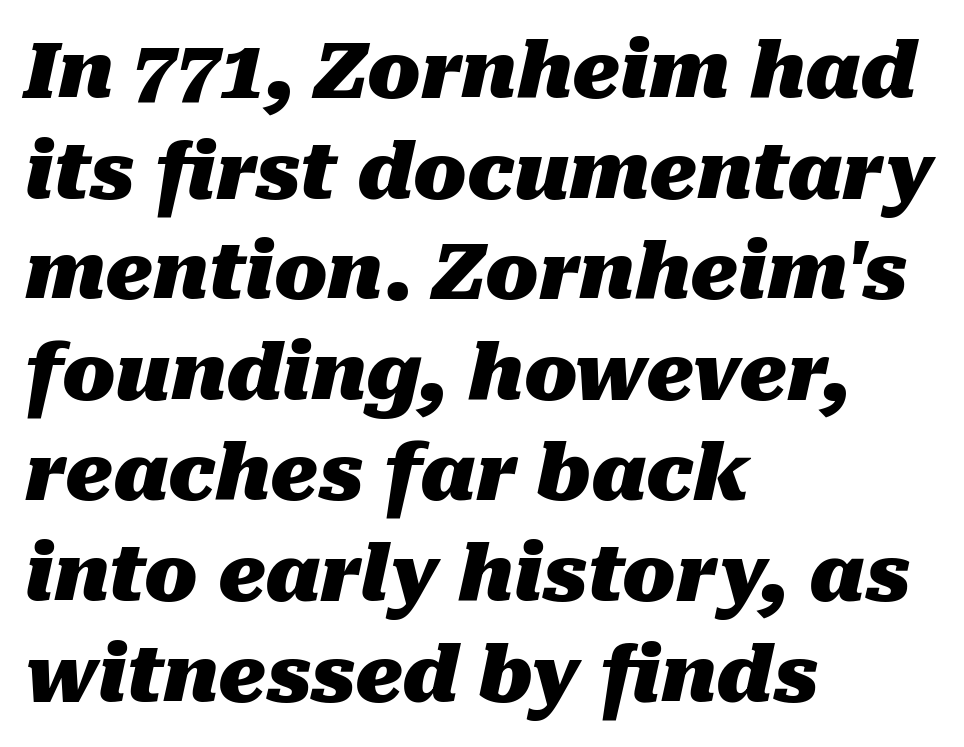
The image shows 78 px heavy type, italic (leaning right); set left-aligned, normal line spacing (1.29x), normal letter spacing, not underlined; medium stroke contrast and a medium x-height.
